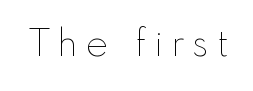
The image shows 38 px thin type, upright; set unusually wide letter spacing (+0.22 em), not underlined; low stroke contrast and a small x-height.
